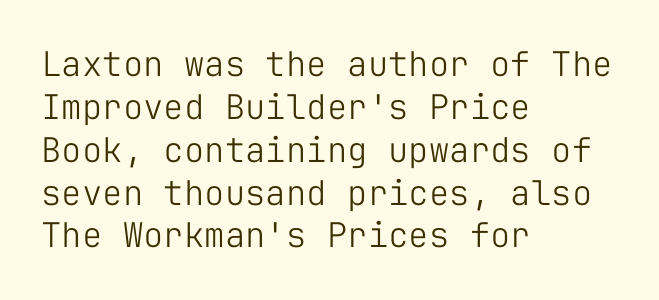
Q: Is the text bold? A: No.
Q: Is the text italic (slanted)? A: No, it is upright.
Q: Is the typeface a serif or a sans-serif typeface? A: Sans-serif.
Q: Is the text underlined? A: No.
Q: How is the paragraph aligned? A: Left-aligned.
Q: Is the spacing between letters normal or unusually wide? A: Normal.
Q: Is the spacing between lines tight, normal or loose? A: Normal.
Q: Width (condensed, normal, or wide)? A: Normal.
Q: Stroke contrast? A: Low.
Q: x-height? A: Medium.
Q: Monospaced? A: Yes.
